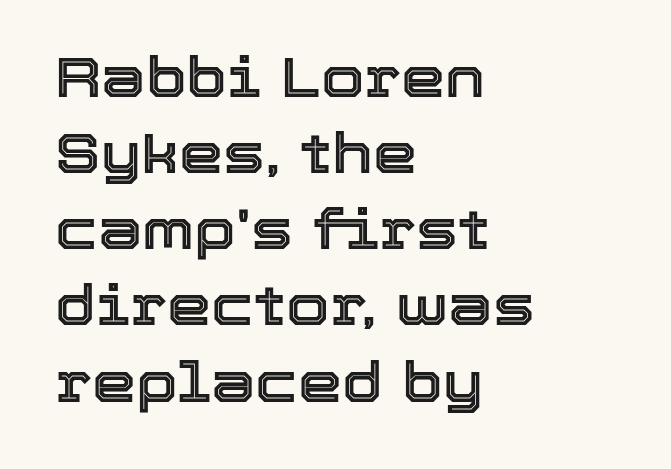
Q: Is the text italic (slanted)? A: No, it is upright.
Q: Is the text underlined? A: No.
Q: How is the paragraph aligned? A: Left-aligned.
Q: Is the spacing between letters normal or unusually wide? A: Normal.
Q: Is the spacing between lines tight, normal or loose? A: Normal.
Q: Width (condensed, normal, or wide)? A: Normal.
Q: x-height? A: Medium.
Q: Monospaced? A: No.
